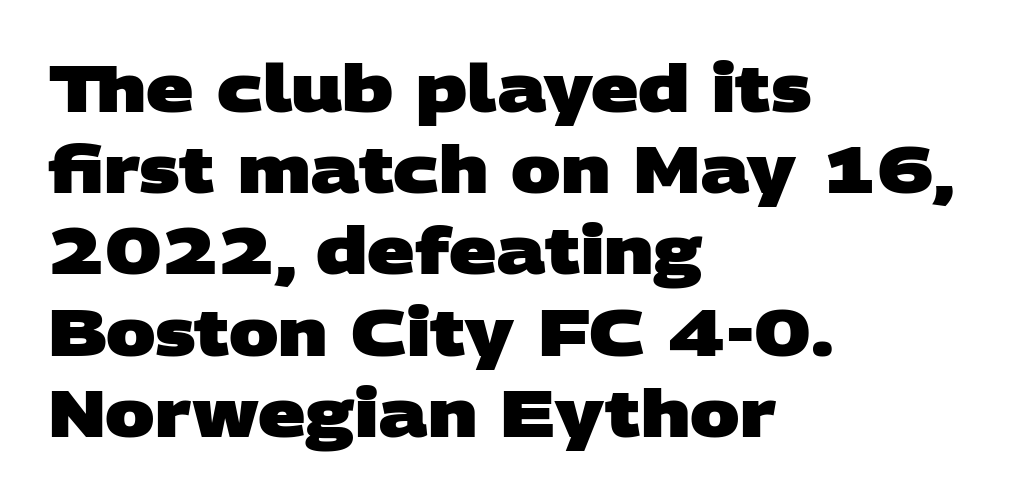
The characters look thick and weighty, a clear bold. Inter-character spacing is left at the font's built-in metrics. The letters advance in unequal steps, a hallmark of proportional type. This is sans-serif lettering, the kind often seen on screens and signage. In CSS terms this would be text-align: left. Clear beneath every line of the passage.
